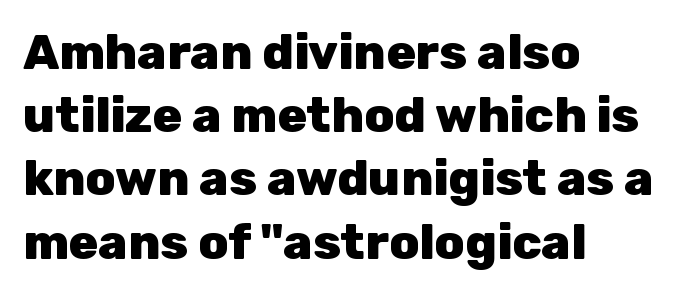
Q: Is the text bold? A: Yes.
Q: Is the text italic (slanted)? A: No, it is upright.
Q: Is the typeface a serif or a sans-serif typeface? A: Sans-serif.
Q: Is the text underlined? A: No.
Q: How is the paragraph aligned? A: Left-aligned.
Q: Is the spacing between letters normal or unusually wide? A: Normal.
Q: Is the spacing between lines tight, normal or loose? A: Normal.
Q: Width (condensed, normal, or wide)? A: Normal.
Q: Stroke contrast? A: Low.
Q: x-height? A: Medium.
Q: Monospaced? A: No.
